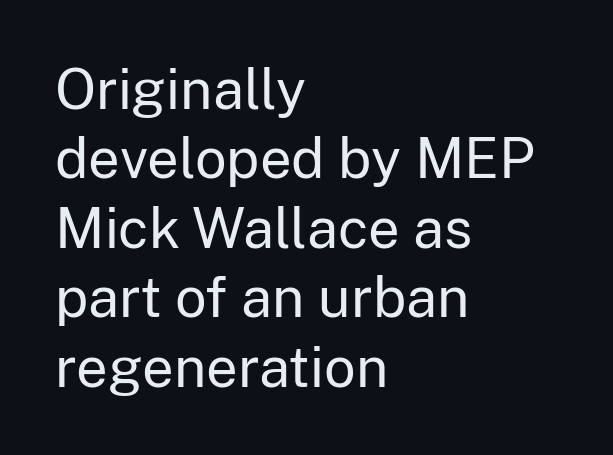
Q: Is the text bold? A: No.
Q: Is the text italic (slanted)? A: No, it is upright.
Q: Is the typeface a serif or a sans-serif typeface? A: Sans-serif.
Q: Is the text underlined? A: No.
Q: How is the paragraph aligned? A: Left-aligned.
Q: Is the spacing between letters normal or unusually wide? A: Normal.
Q: Width (condensed, normal, or wide)? A: Normal.
Q: Stroke contrast? A: Low.
Q: x-height? A: Medium.
Q: Monospaced? A: No.
